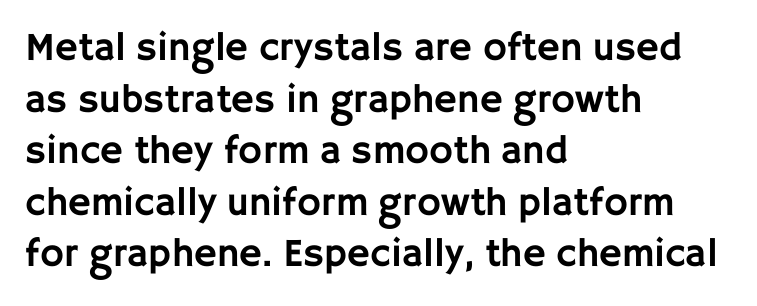
The image shows 40 px sans-serif type, upright; set left-aligned, normal line spacing (1.29x), normal letter spacing, not underlined; low stroke contrast and a large x-height.
